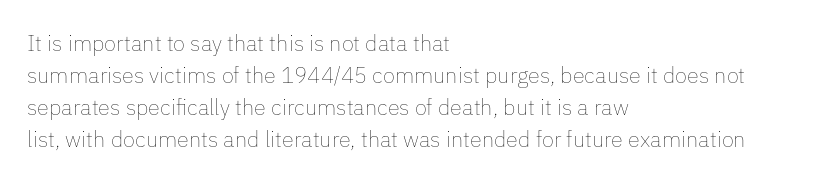
Weight: in the light-to-regular range. These lines keep a tight, regular rhythm from letter to letter. Any mark beneath the type? The region is blank. Left-aligned paragraph, ragged on the right. If you drew a line through each stem, it would be perfectly vertical. Honestly, the row spacing looks completely unremarkable.
